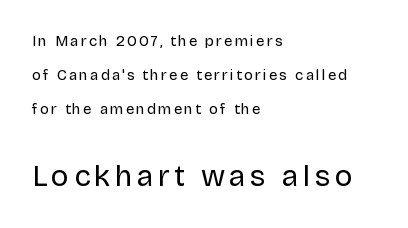
The image shows 30 px regular-weight sans-serif type, upright; set left-aligned, loose line spacing (2.27x), not underlined; the second (bottom) block is 2.0x larger; low stroke contrast and a large x-height.
